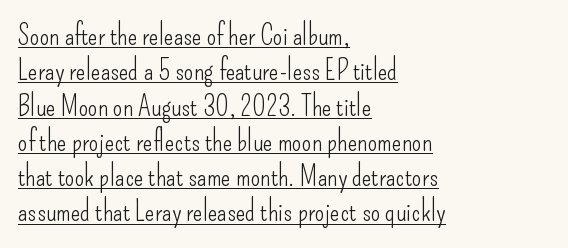
The image shows 28 px light, condensed sans-serif type, upright; set left-aligned, normal line spacing (1.26x), normal letter spacing, underlined; low stroke contrast and a small x-height.
